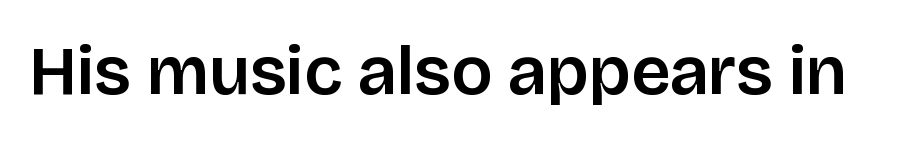
Has an underline been added? It has not. The letters sit at their default tracking, neither squeezed nor spread. It's the straight-up-and-down kind of type. Unlike a traditional serif, this face leaves its strokes unadorned. A typesetter would call this proportional, since set widths differ per character.
